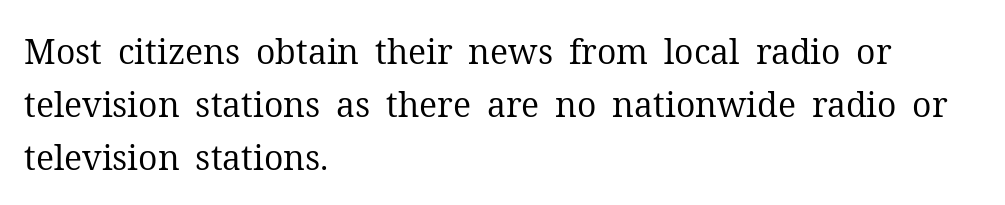
The leading is moderate, giving the passage an even texture. Compared with a centered layout, this one pins lines to the left instead. This rendering leaves character spacing at its baseline value. Notice how the stems are strictly vertical — no italics here.
